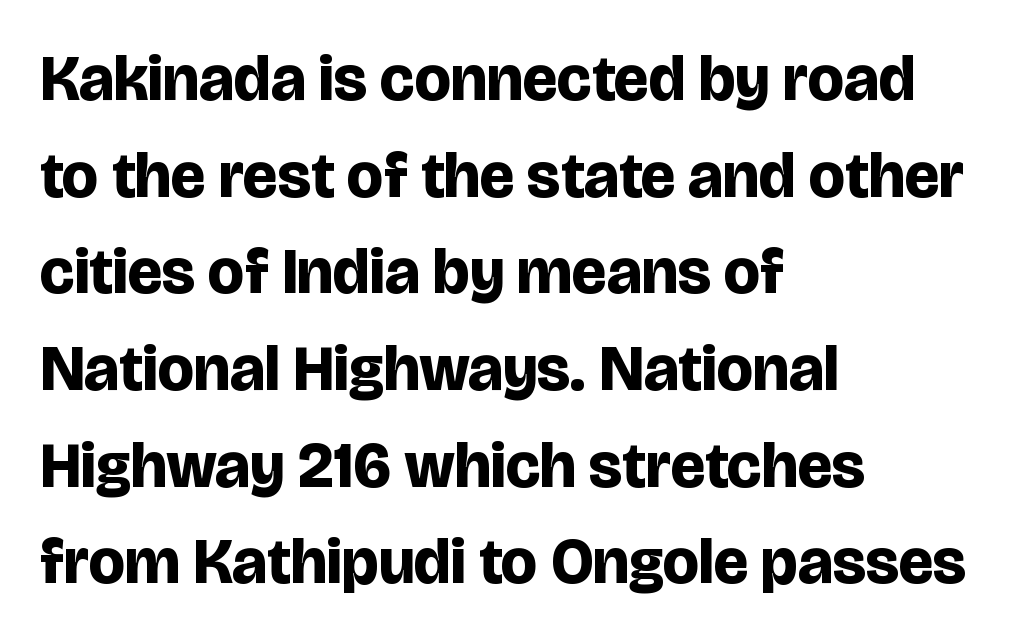
{"serif": "no", "italic": "no", "bold": "yes", "weight": "bold", "width": "normal", "stroke_contrast": "low", "x_height": "large", "monospaced": "no", "underline": "no", "align": "left", "line_spacing": "normal", "line_spacing_ratio": 1.51, "letter_spacing": "normal", "letter_spacing_em": 0.0, "glyph_px": 64}
